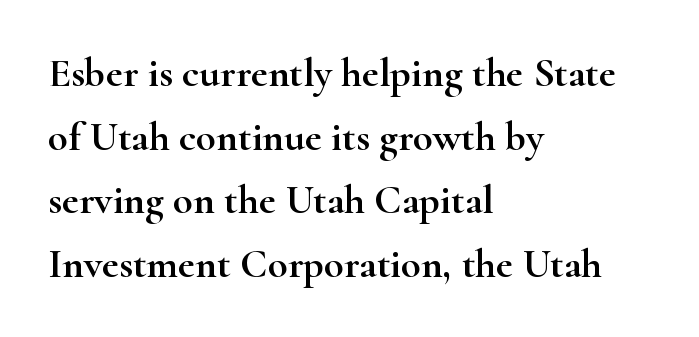
The image shows 41 px wide serif type, upright; set left-aligned, normal line spacing (1.55x), normal letter spacing, not underlined; high stroke contrast and a small x-height.
